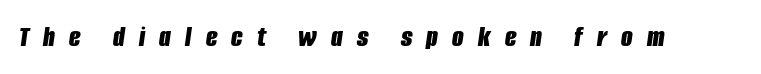
Q: Is the text bold? A: Yes.
Q: Is the text italic (slanted)? A: Yes, it leans right by about 8 degrees.
Q: Is the text underlined? A: No.
Q: Is the spacing between letters normal or unusually wide? A: Unusually wide.
Q: Width (condensed, normal, or wide)? A: Condensed.
Q: Stroke contrast? A: Low.
Q: x-height? A: Large.
Q: Monospaced? A: No.
